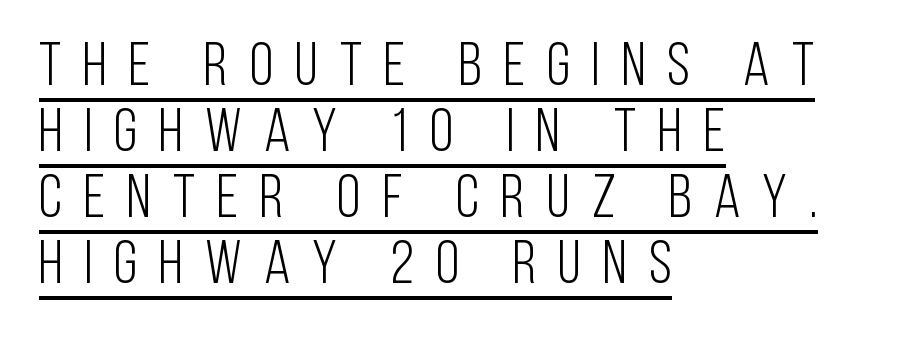
{"serif": "no", "italic": "no", "bold": "no", "weight": "light", "width": "condensed", "stroke_contrast": "low", "x_height": "large", "monospaced": "no", "underline": "yes", "align": "left", "line_spacing": "tight", "line_spacing_ratio": 1.08, "letter_spacing": "wide", "letter_spacing_em": 0.36, "glyph_px": 61}
